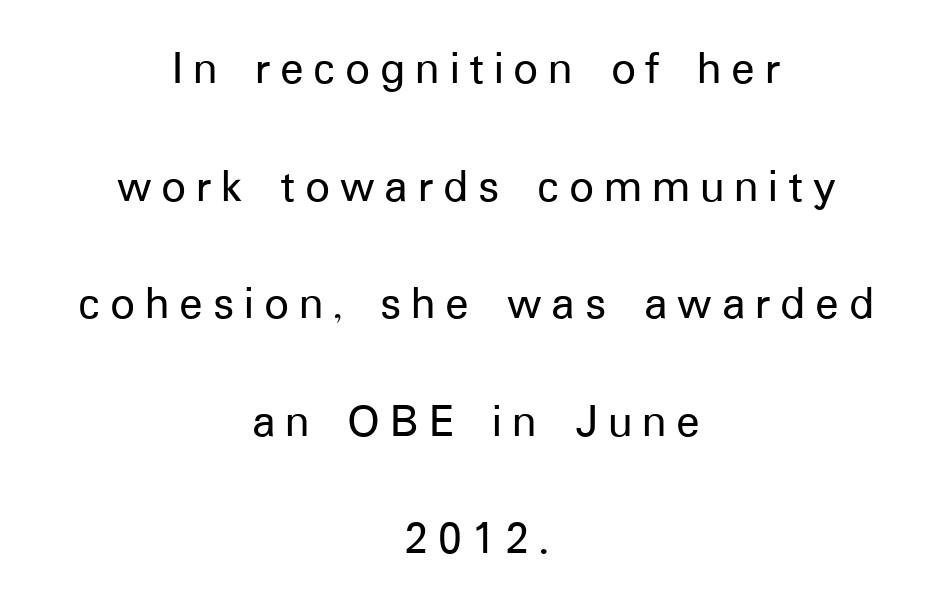
Q: Is the text italic (slanted)? A: No, it is upright.
Q: Is the typeface a serif or a sans-serif typeface? A: Sans-serif.
Q: Is the text underlined? A: No.
Q: How is the paragraph aligned? A: Centered.
Q: Is the spacing between letters normal or unusually wide? A: Unusually wide.
Q: Is the spacing between lines tight, normal or loose? A: Loose.
Q: Width (condensed, normal, or wide)? A: Normal.
Q: Stroke contrast? A: Low.
Q: x-height? A: Medium.
Q: Monospaced? A: No.
